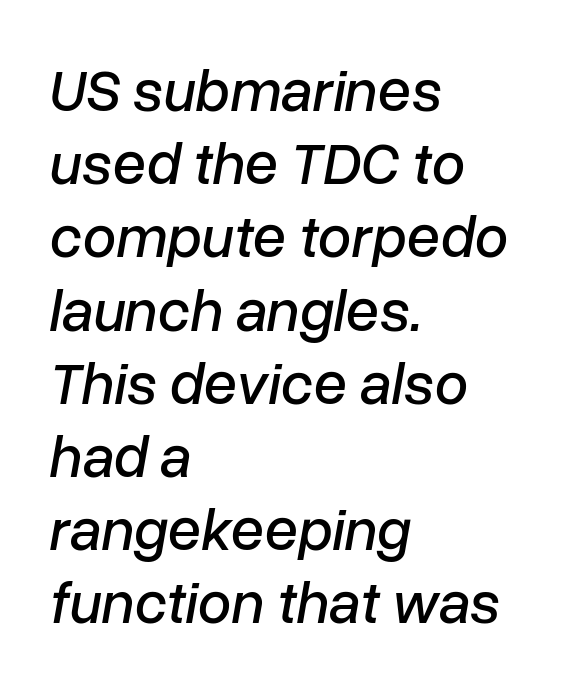
Caption: standard tracking, unaltered. Just letters on the line, the space beneath them empty. Is the type slanted? Yes — the strokes lean at a clear angle. A student would call this left alignment; a typographer would say flush left, rag right. The face used here is proportionally spaced, like ordinary book or web type.
